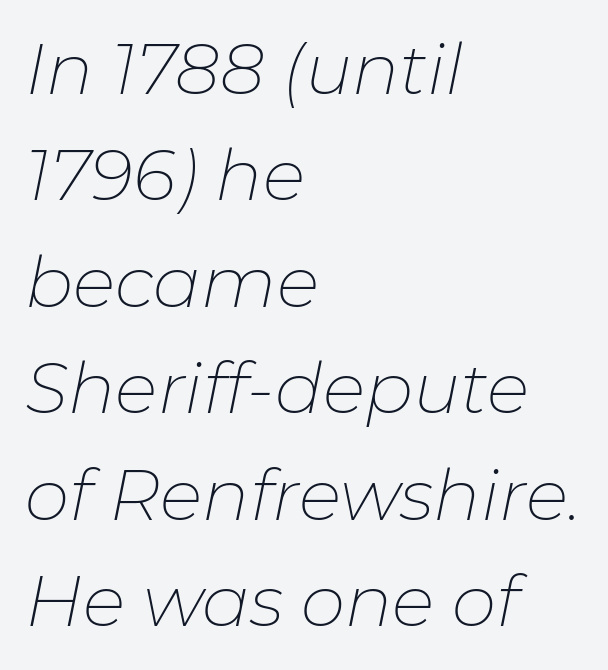
The image shows 71 px thin type, italic (leaning right); set left-aligned, normal line spacing (1.5x), normal letter spacing, not underlined; low stroke contrast and a medium x-height.
